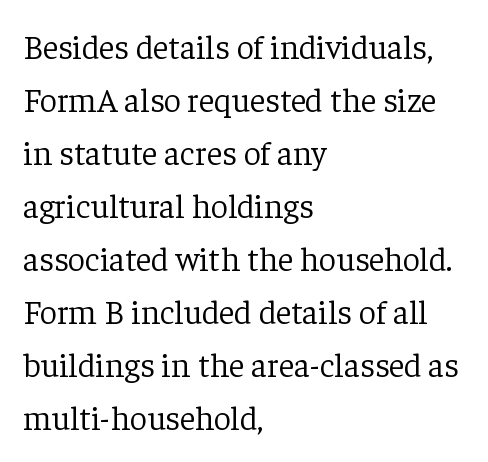
{"serif": "yes", "italic": "no", "bold": "no", "weight": "light", "width": "normal", "stroke_contrast": "low", "x_height": "medium", "monospaced": "no", "underline": "no", "align": "left", "line_spacing": "normal", "line_spacing_ratio": 1.56, "letter_spacing": "normal", "letter_spacing_em": 0.0, "glyph_px": 34}
